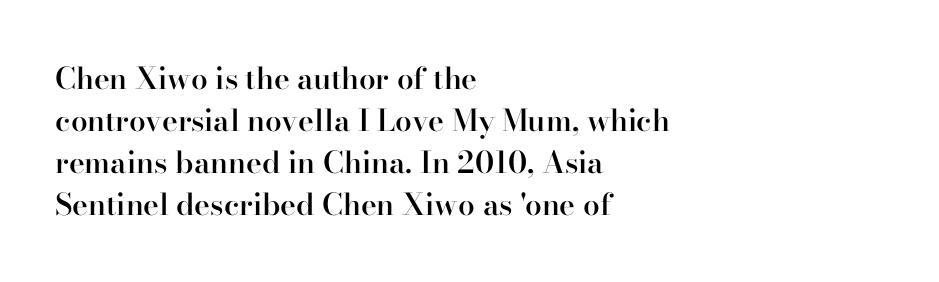
The image shows 30 px semibold serif type, upright; set left-aligned, normal line spacing (1.4x), normal letter spacing, not underlined; high stroke contrast and a small x-height.
